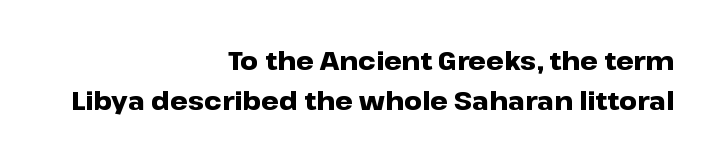
{"italic": "no", "bold": "yes", "underline": "no", "align": "right", "line_spacing": "normal", "line_spacing_ratio": 1.61, "letter_spacing": "normal", "letter_spacing_em": 0.0, "glyph_px": 25}
